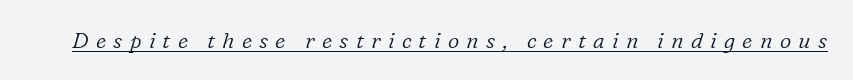
Q: Is the text bold? A: No.
Q: Is the text italic (slanted)? A: Yes, it leans right by about 16 degrees.
Q: Is the text underlined? A: Yes.
Q: Is the spacing between letters normal or unusually wide? A: Unusually wide.
